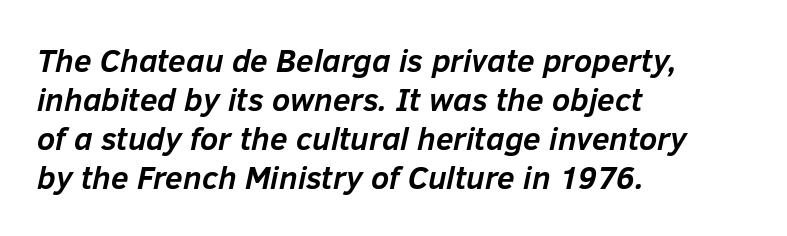
{"italic": "yes", "lean": "right", "slant_degrees": 12, "bold": "yes", "weight": "semibold", "width": "normal", "stroke_contrast": "low", "x_height": "medium", "monospaced": "no", "underline": "no", "align": "left", "line_spacing_ratio": 1.22, "letter_spacing": "normal", "letter_spacing_em": 0.0, "glyph_px": 32}
